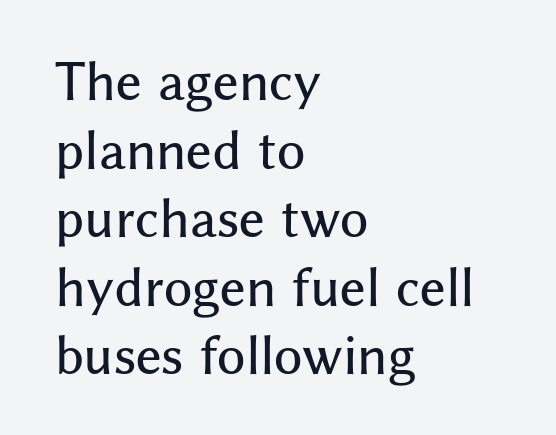
{"serif": "no", "italic": "no", "width": "normal", "stroke_contrast": "medium", "x_height": "medium", "monospaced": "no", "underline": "no", "align": "left", "line_spacing": "normal", "line_spacing_ratio": 1.4, "letter_spacing": "normal", "letter_spacing_em": 0.0, "glyph_px": 49}
